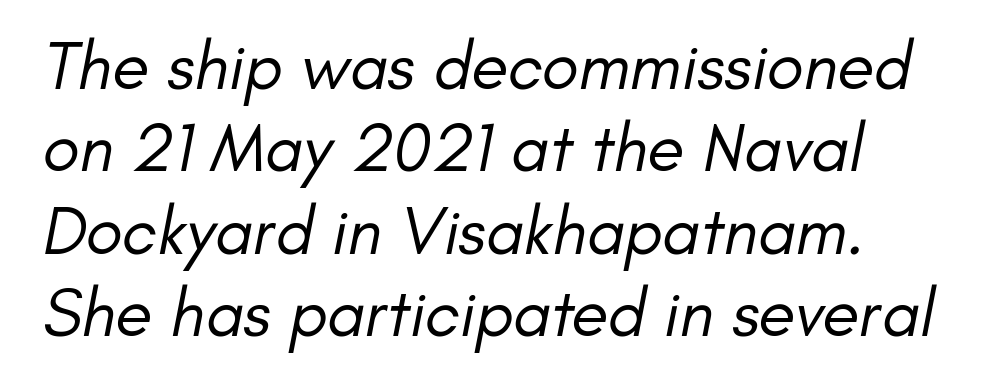
Q: Is the text bold? A: No.
Q: Is the typeface a serif or a sans-serif typeface? A: Sans-serif.
Q: Is the text underlined? A: No.
Q: Is the spacing between letters normal or unusually wide? A: Normal.
Q: Width (condensed, normal, or wide)? A: Normal.
Q: Stroke contrast? A: Low.
Q: x-height? A: Small.
Q: Monospaced? A: No.
